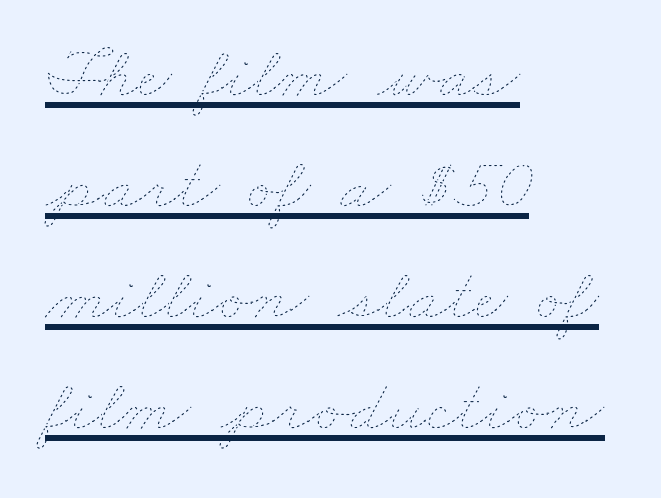
The image shows 74 px thin, wide type; set left-aligned, normal line spacing (1.5x), normal letter spacing, underlined; low stroke contrast and a small x-height.
